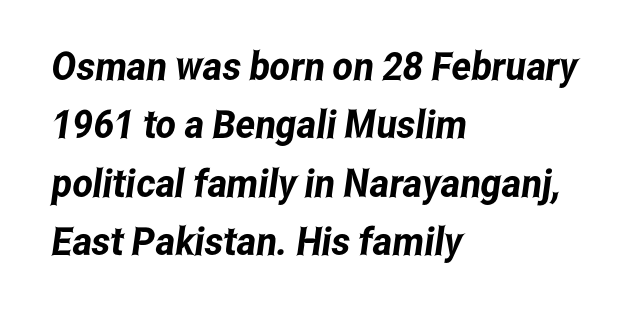
{"serif": "no", "width": "condensed", "stroke_contrast": "low", "x_height": "medium", "monospaced": "no", "underline": "no", "align": "left", "line_spacing": "normal", "line_spacing_ratio": 1.5, "letter_spacing": "normal", "letter_spacing_em": 0.0, "glyph_px": 39}
